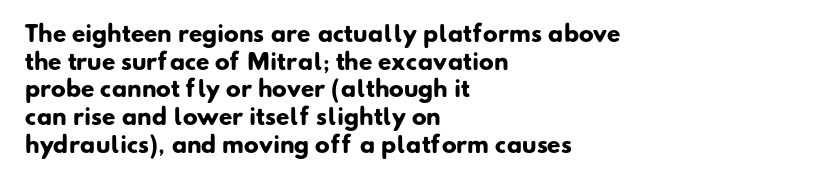
The foot of each line stays bare and open. The passage shown has conventional tracking throughout. Line spacing here is normal. A student would call this left alignment; a typographer would say flush left, rag right.
